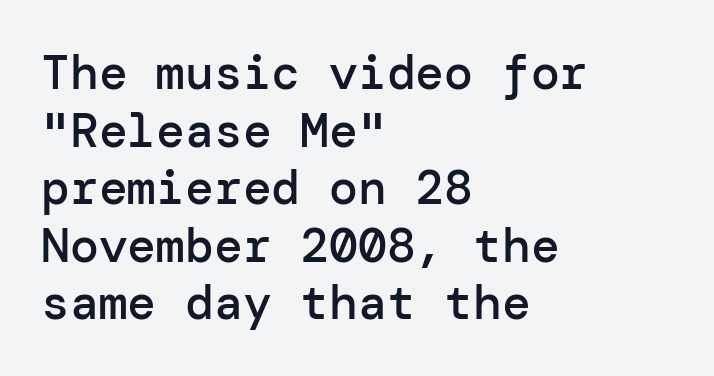
The letters sit at their default tracking, neither squeezed nor spread. The strokes are fattened partway — semibold, not bold. Short and long lines alike share a common starting point at left. A typesetter would label this face a sans. A typesetter would mark this as roman, not italic.
